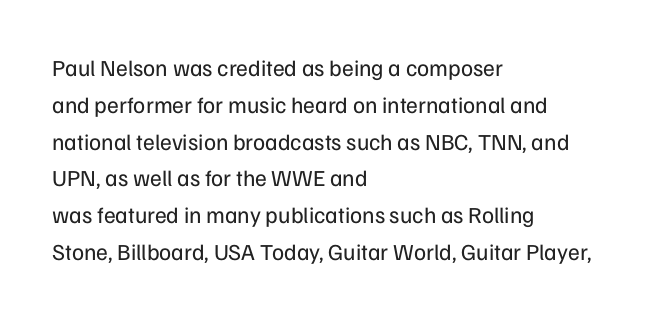
The rendering uses a moderate line-height, typical for paragraphs. The cut favours lightness, reaching ordinary text weight at its darkest. This is roman type, the default non-slanted kind. A student would call this left alignment; a typographer would say flush left, rag right. Honestly, there is no underline to notice here at all. The letterforms sit shoulder to shoulder at normal distance.
